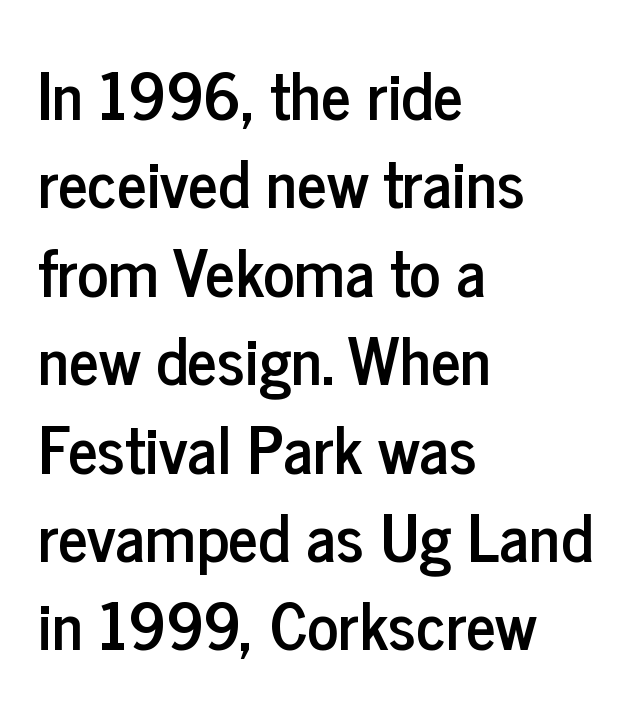
Q: Is the text italic (slanted)? A: No, it is upright.
Q: Is the typeface a serif or a sans-serif typeface? A: Sans-serif.
Q: Is the text underlined? A: No.
Q: How is the paragraph aligned? A: Left-aligned.
Q: Is the spacing between letters normal or unusually wide? A: Normal.
Q: Is the spacing between lines tight, normal or loose? A: Normal.
Q: Width (condensed, normal, or wide)? A: Condensed.
Q: Stroke contrast? A: Low.
Q: x-height? A: Medium.
Q: Monospaced? A: No.
